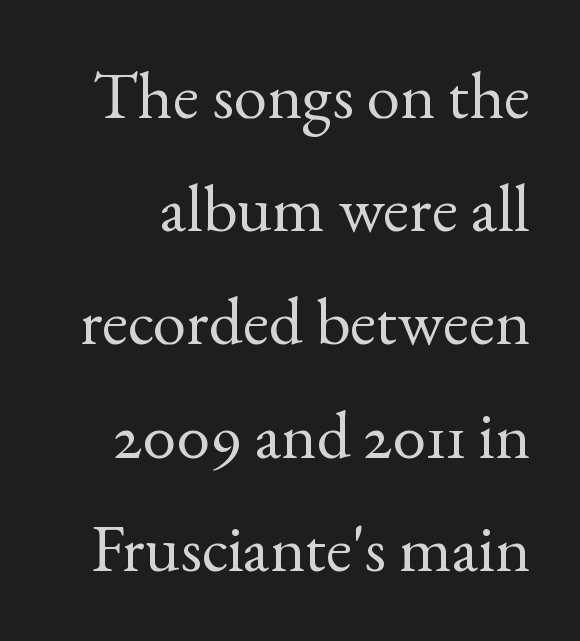
{"serif": "yes", "italic": "no", "bold": "no", "weight": "regular", "width": "normal", "x_height": "small", "monospaced": "no", "underline": "no", "line_spacing": "normal", "line_spacing_ratio": 1.69, "letter_spacing": "normal", "letter_spacing_em": 0.0, "glyph_px": 67}
